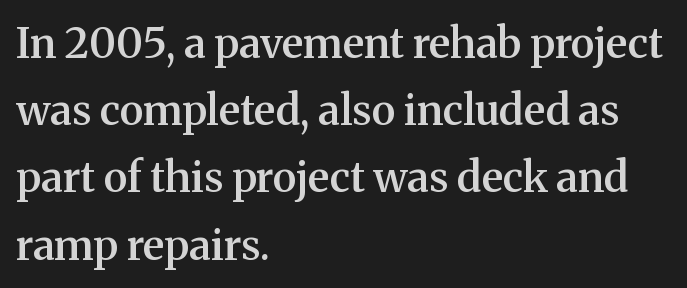
Q: Is the text bold? A: Semi-bold.
Q: Is the text italic (slanted)? A: No, it is upright.
Q: Is the typeface a serif or a sans-serif typeface? A: Serif.
Q: Is the text underlined? A: No.
Q: How is the paragraph aligned? A: Left-aligned.
Q: Is the spacing between letters normal or unusually wide? A: Normal.
Q: Is the spacing between lines tight, normal or loose? A: Normal.
Q: Width (condensed, normal, or wide)? A: Normal.
Q: Stroke contrast? A: Medium.
Q: x-height? A: Medium.
Q: Monospaced? A: No.
